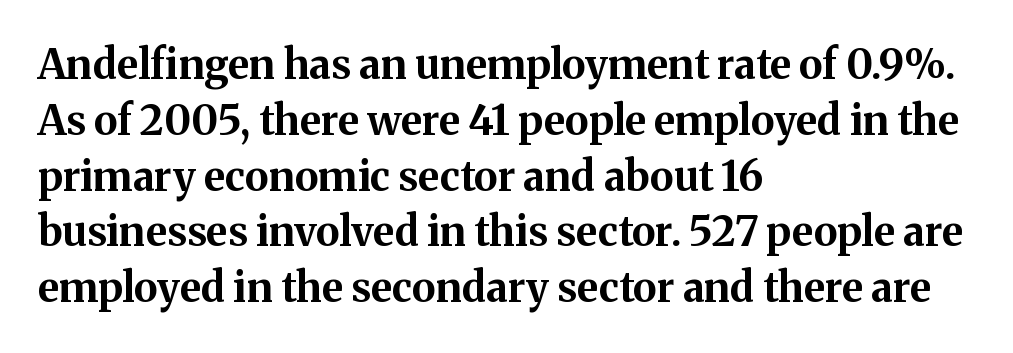
{"serif": "yes", "italic": "no", "bold": "yes", "weight": "bold", "width": "normal", "stroke_contrast": "medium", "x_height": "medium", "monospaced": "no", "underline": "no", "align": "left", "line_spacing": "normal", "line_spacing_ratio": 1.36, "letter_spacing": "normal", "letter_spacing_em": 0.0, "glyph_px": 41}
